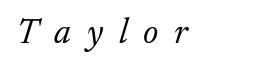
Q: Is the text bold? A: No.
Q: Is the text italic (slanted)? A: Yes, it leans right by about 17 degrees.
Q: Is the typeface a serif or a sans-serif typeface? A: Serif.
Q: Is the text underlined? A: No.
Q: Is the spacing between letters normal or unusually wide? A: Unusually wide.
Q: Width (condensed, normal, or wide)? A: Normal.
Q: Stroke contrast? A: Low.
Q: x-height? A: Small.
Q: Monospaced? A: No.
